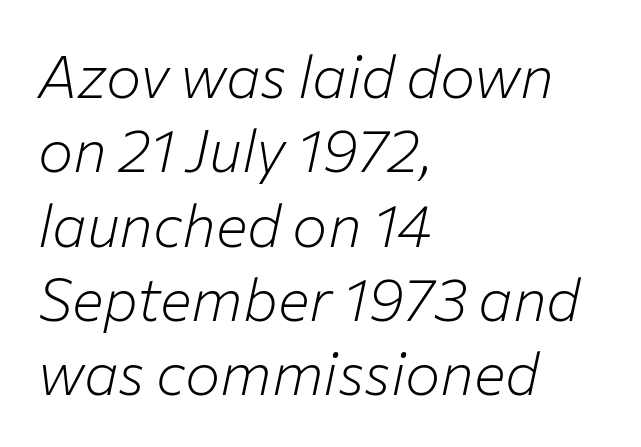
The image shows 59 px light type, italic (leaning right); set left-aligned, normal line spacing (1.26x), normal letter spacing, not underlined; low stroke contrast and a medium x-height.
